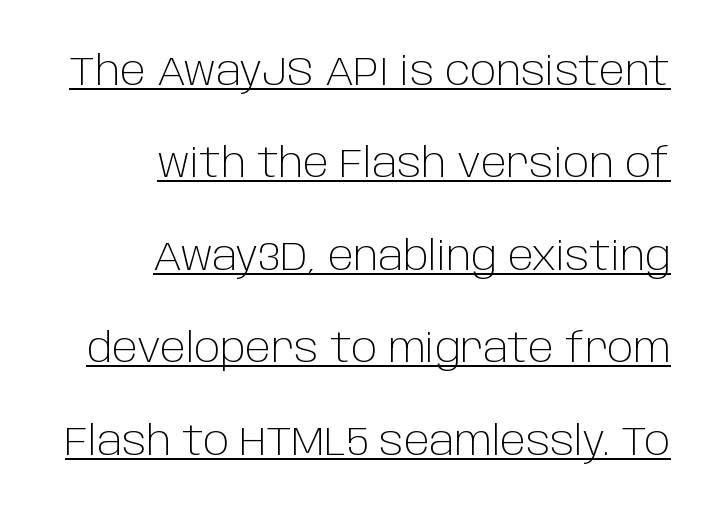
The image shows 40 px light sans-serif type, upright; set right-aligned, loose line spacing (2.31x), normal letter spacing, underlined; low stroke contrast and a large x-height.
